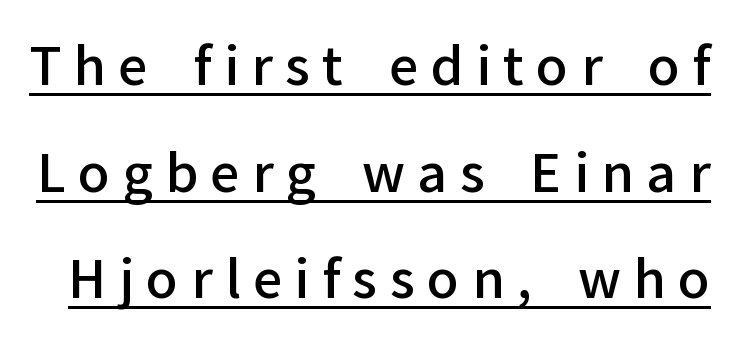
The image shows 52 px semibold sans-serif type, upright; set loose line spacing (2.05x), unusually wide letter spacing (+0.24 em), underlined; low stroke contrast and a medium x-height.
